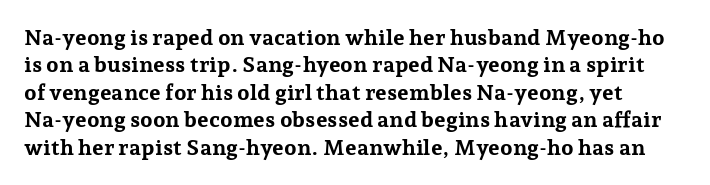
Q: Is the text bold? A: Yes.
Q: Is the text italic (slanted)? A: No, it is upright.
Q: Is the text underlined? A: No.
Q: Is the spacing between letters normal or unusually wide? A: Normal.
Q: Is the spacing between lines tight, normal or loose? A: Normal.
